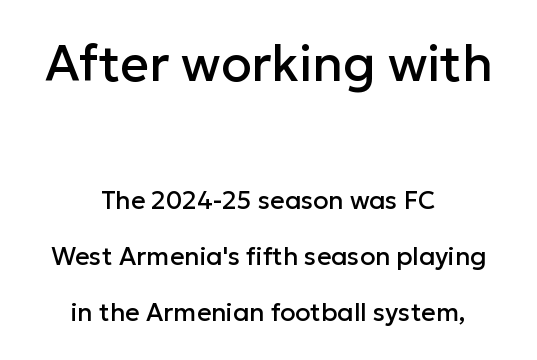
{"serif": "no", "italic": "no", "width": "normal", "stroke_contrast": "low", "x_height": "medium", "monospaced": "no", "underline": "no", "align": "center", "line_spacing": "loose", "line_spacing_ratio": 2.24, "letter_spacing": "normal", "letter_spacing_em": 0.0, "larger_block": "first", "size_ratio": 2.0, "glyph_px": 50}
